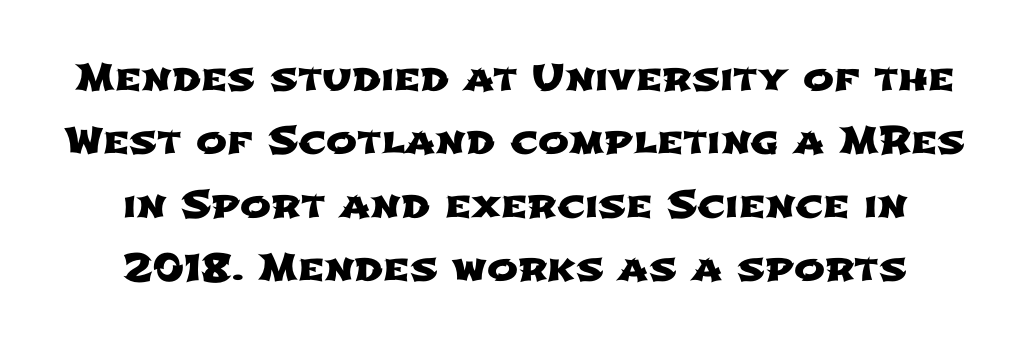
The image shows 37 px wide sans-serif type; set centered, line spacing 1.71x, normal letter spacing, not underlined; low stroke contrast and a medium x-height.
